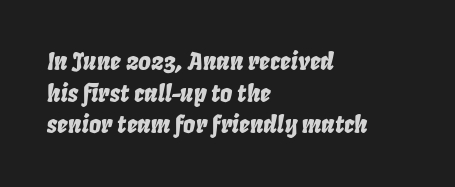
The image shows 24 px text type, italic (leaning right); set left-aligned, normal line spacing (1.32x), normal letter spacing, not underlined.
